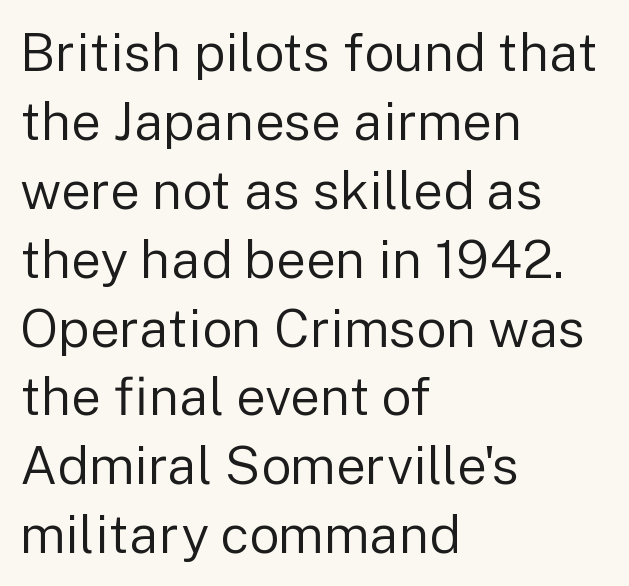
{"serif": "no", "italic": "no", "bold": "no", "weight": "regular", "width": "normal", "stroke_contrast": "low", "x_height": "medium", "monospaced": "no", "underline": "no", "align": "left", "line_spacing": "normal", "line_spacing_ratio": 1.3, "letter_spacing": "normal", "letter_spacing_em": 0.0, "glyph_px": 53}
